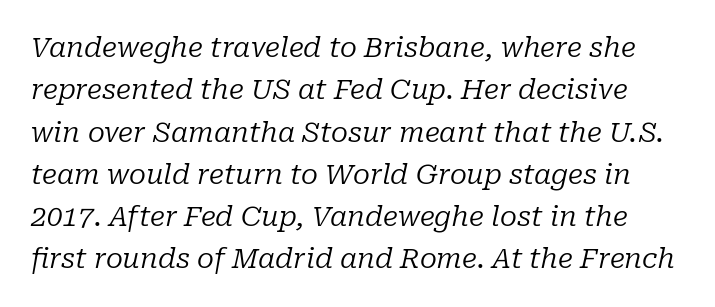
{"serif": "yes", "italic": "yes", "lean": "right", "slant_degrees": 10, "bold": "no", "weight": "regular", "width": "normal", "stroke_contrast": "low", "x_height": "medium", "monospaced": "no", "underline": "no", "line_spacing": "normal", "line_spacing_ratio": 1.51, "letter_spacing": "normal", "letter_spacing_em": 0.0, "glyph_px": 28}
